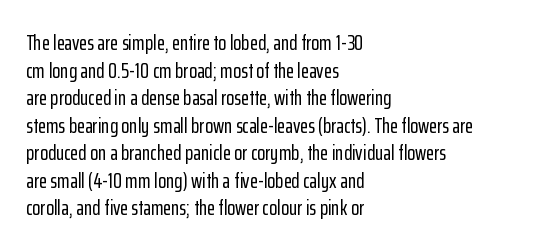
The image shows 21 px text type, upright; set left-aligned, normal line spacing (1.31x), normal letter spacing, not underlined.
